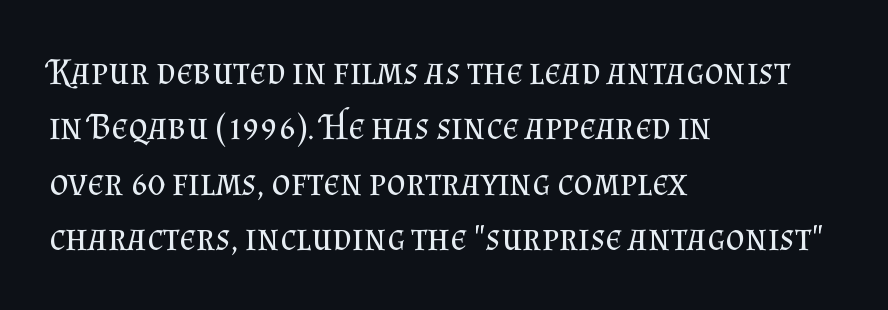
The image shows 37 px regular-weight serif type, upright; set left-aligned, normal line spacing (1.5x), normal letter spacing, not underlined; medium stroke contrast and a small x-height.
